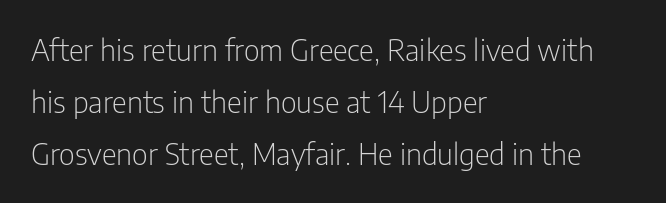
This rendering employs a face without finishing strokes, i.e., a sans-serif. There is no visible air inserted between adjacent glyphs. This is roman type, the default non-slanted kind. The passage shown is not bold in any degree. These lines are rendered in a variable-pitch font.
